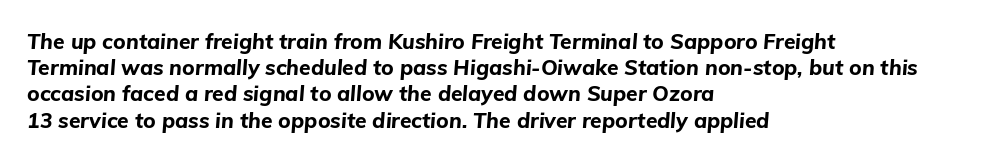
{"italic": "yes", "lean": "right", "slant_degrees": 5, "bold": "yes", "underline": "no", "align": "left", "line_spacing": "normal", "line_spacing_ratio": 1.25, "letter_spacing": "normal", "letter_spacing_em": 0.0, "glyph_px": 21}
